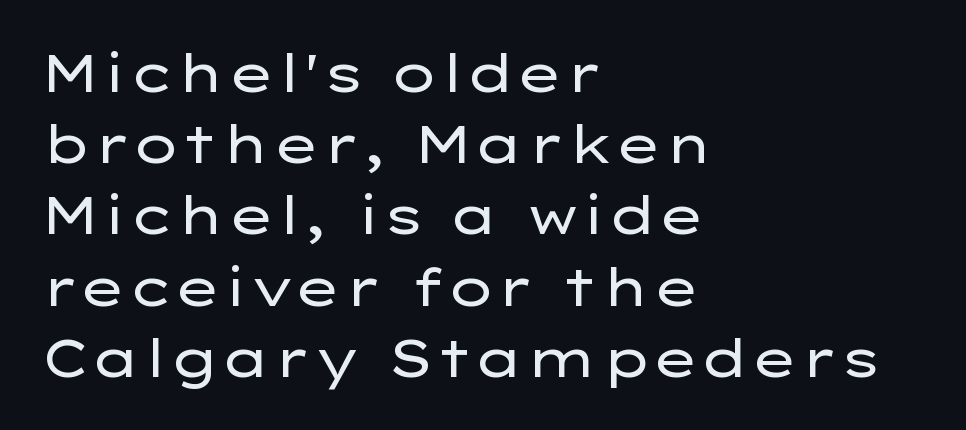
The image shows 52 px regular-weight, wide sans-serif type, upright; set left-aligned, normal line spacing (1.37x), normal letter spacing, not underlined; low stroke contrast and a medium x-height.
